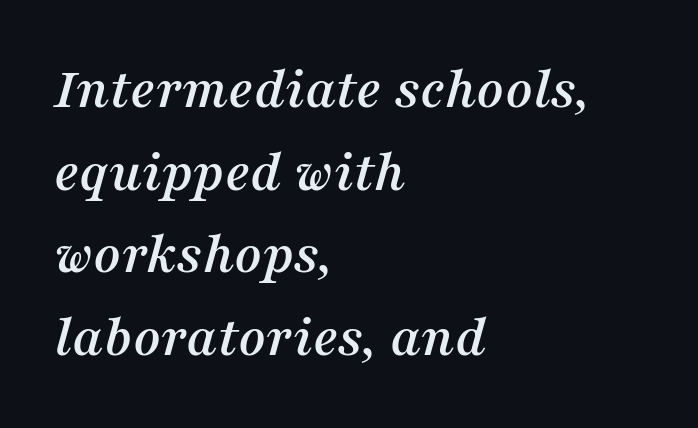
Leading: standard. The space beneath each line is pristine and unruled. An italicized treatment has been applied to the whole sample. In terms of letterspacing, this is plain default setting. This is serif lettering, the kind often seen in printed books.
